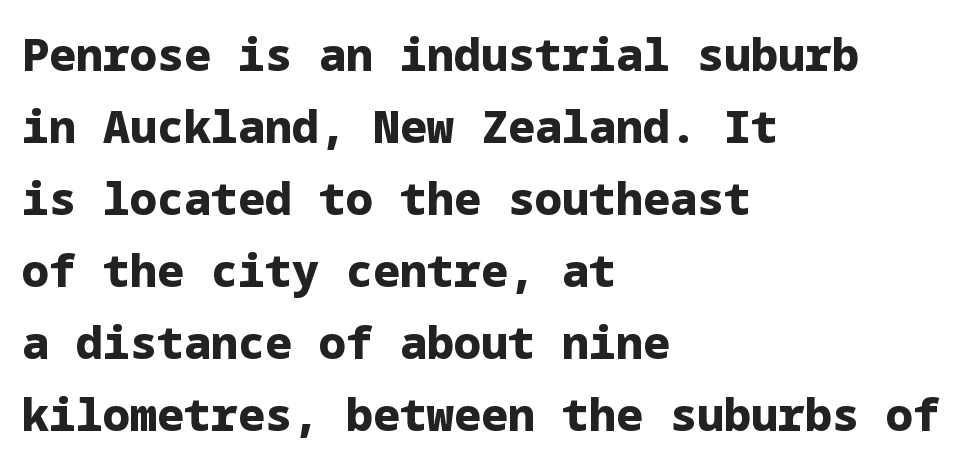
{"serif": "no", "italic": "no", "bold": "yes", "weight": "heavy", "width": "normal", "stroke_contrast": "low", "x_height": "medium", "underline": "no", "align": "left", "line_spacing": "normal", "line_spacing_ratio": 1.6, "letter_spacing": "normal", "letter_spacing_em": 0.0, "glyph_px": 45}
